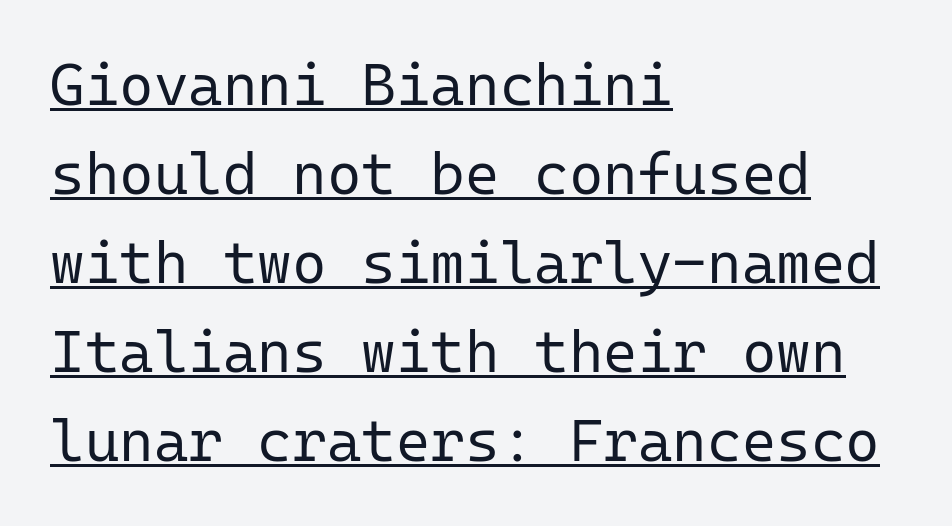
One glance says typical: line gaps are just what's usual. What kind of face is this? One without serifs — a sans. This is underlined copy, the kind a proofreader might mark for attention. This rendering leaves character spacing at its baseline value.
